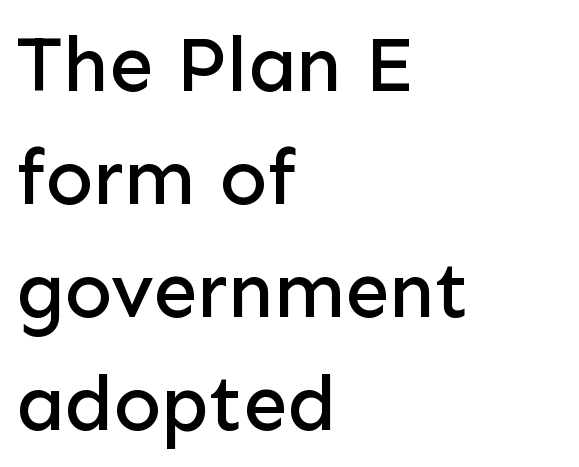
{"serif": "no", "italic": "no", "width": "normal", "stroke_contrast": "low", "x_height": "medium", "monospaced": "no", "underline": "no", "align": "left", "line_spacing": "normal", "line_spacing_ratio": 1.43, "letter_spacing": "normal", "letter_spacing_em": 0.0, "glyph_px": 79}
